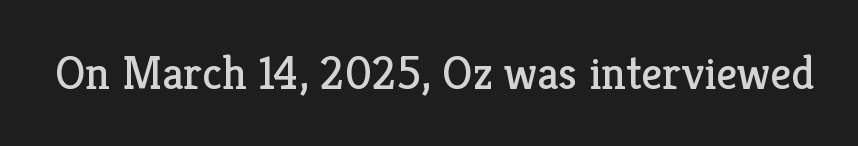
{"serif": "yes", "italic": "no", "bold": "no", "weight": "regular", "width": "normal", "stroke_contrast": "low", "x_height": "medium", "monospaced": "no", "underline": "no", "letter_spacing": "normal", "letter_spacing_em": 0.0, "glyph_px": 47}
